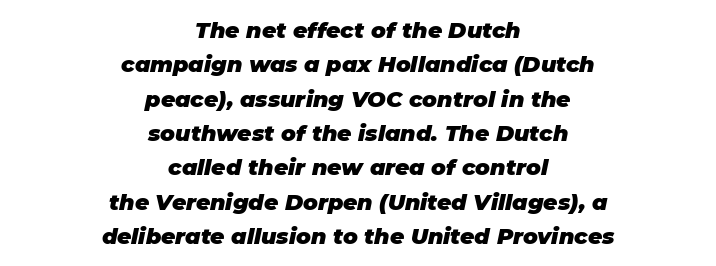
Q: Is the text bold? A: Yes.
Q: Is the text italic (slanted)? A: Yes, it leans right by about 11 degrees.
Q: Is the text underlined? A: No.
Q: How is the paragraph aligned? A: Centered.
Q: Is the spacing between letters normal or unusually wide? A: Normal.
Q: Is the spacing between lines tight, normal or loose? A: Normal.
